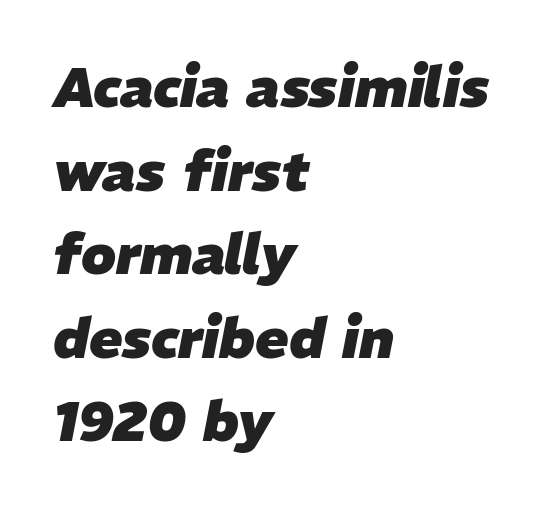
{"italic": "yes", "lean": "right", "slant_degrees": 11, "bold": "yes", "weight": "heavy", "width": "normal", "stroke_contrast": "low", "x_height": "medium", "monospaced": "no", "underline": "no", "align": "left", "line_spacing": "normal", "line_spacing_ratio": 1.52, "letter_spacing": "normal", "letter_spacing_em": 0.0, "glyph_px": 55}
